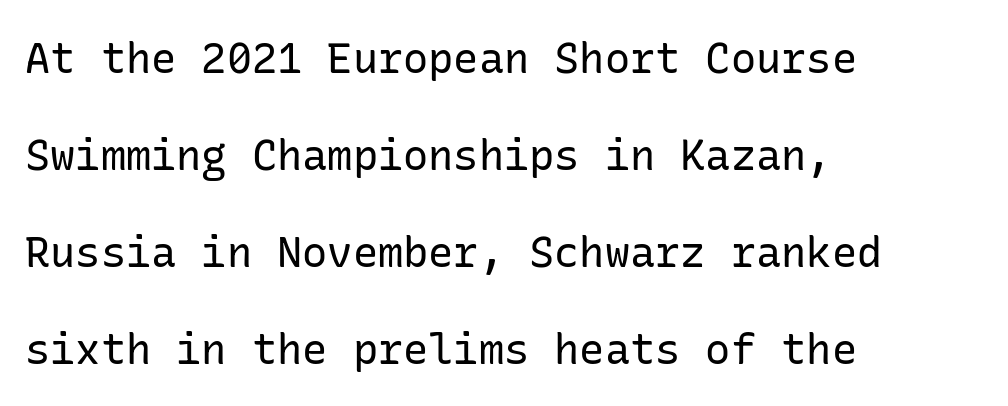
Characters remain perfectly vertical along every line. The setting favours the left margin, as ordinary paragraphs usually do. Note: no serifs on the glyphs. Clear beneath every line of the passage.
